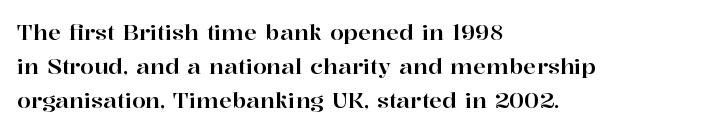
{"italic": "no", "underline": "no", "align": "left", "line_spacing": "normal", "line_spacing_ratio": 1.55, "letter_spacing": "normal", "letter_spacing_em": 0.0, "glyph_px": 22}
